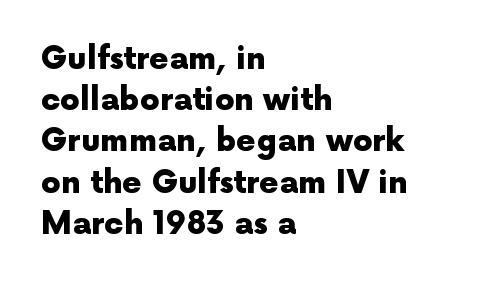
{"serif": "no", "italic": "no", "bold": "yes", "weight": "heavy", "width": "normal", "x_height": "medium", "monospaced": "no", "underline": "no", "align": "left", "line_spacing": "normal", "line_spacing_ratio": 1.33, "letter_spacing": "normal", "letter_spacing_em": 0.0, "glyph_px": 31}
